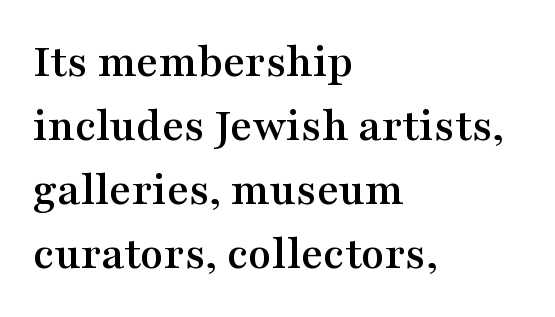
The image shows 48 px wide serif type, upright; set left-aligned, normal line spacing (1.33x), normal letter spacing, not underlined; medium stroke contrast and a medium x-height.
